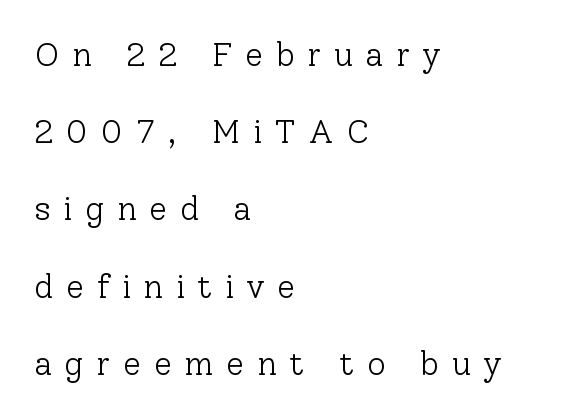
Q: Is the text bold? A: No.
Q: Is the text italic (slanted)? A: No, it is upright.
Q: Is the typeface a serif or a sans-serif typeface? A: Serif.
Q: Is the text underlined? A: No.
Q: How is the paragraph aligned? A: Left-aligned.
Q: Is the spacing between letters normal or unusually wide? A: Unusually wide.
Q: Is the spacing between lines tight, normal or loose? A: Loose.
Q: Width (condensed, normal, or wide)? A: Normal.
Q: Stroke contrast? A: Low.
Q: x-height? A: Medium.
Q: Monospaced? A: No.
